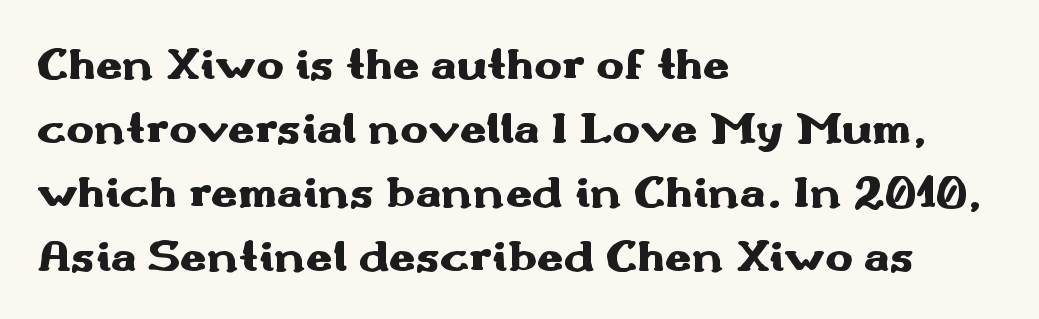
The image shows 47 px heavy, wide sans-serif type, upright; set left-aligned, normal line spacing (1.36x), normal letter spacing, not underlined; medium stroke contrast and a small x-height.
